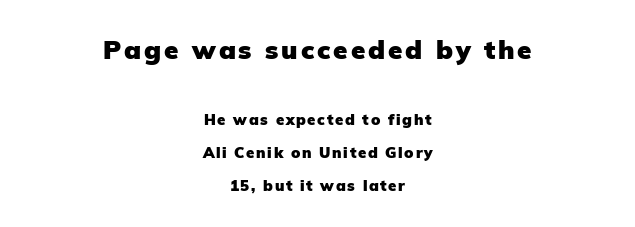
The typesetting leans heavy: a genuine bold. Nope, not italic — everything's standing straight. The designer dialed line spacing up above the default. The string is rendered with underlining switched off. Typeset on center — no edge is straight.
